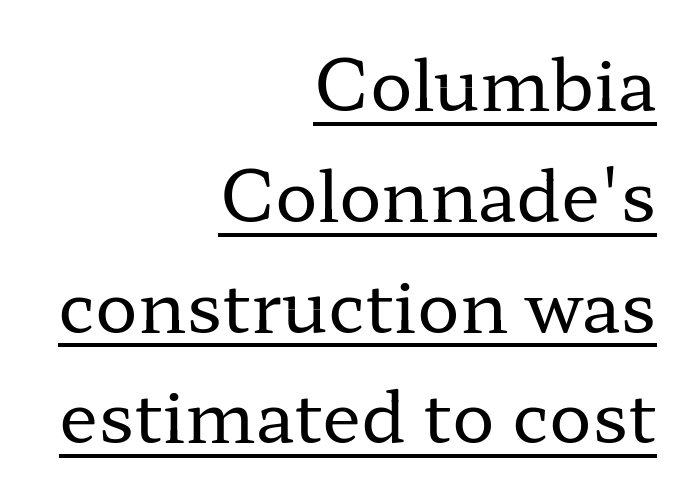
The image shows 71 px regular-weight, wide serif type, upright; set right-aligned, normal line spacing (1.56x), normal letter spacing, underlined; low stroke contrast and a medium x-height.
